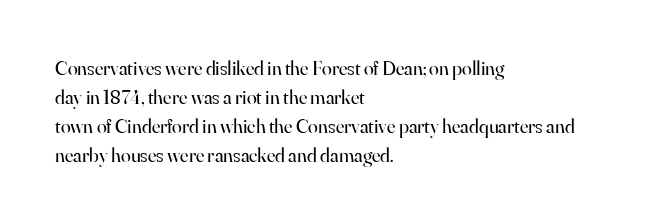
Q: Is the text bold? A: No.
Q: Is the text italic (slanted)? A: No, it is upright.
Q: Is the text underlined? A: No.
Q: How is the paragraph aligned? A: Left-aligned.
Q: Is the spacing between letters normal or unusually wide? A: Normal.
Q: Is the spacing between lines tight, normal or loose? A: Normal.
